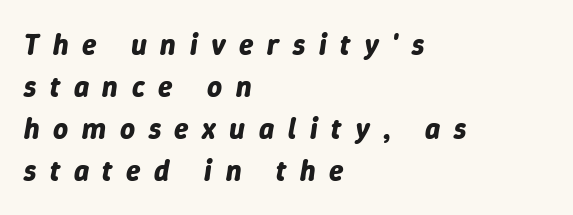
Q: Is the text bold? A: Yes.
Q: Is the text italic (slanted)? A: Yes, it leans right by about 9 degrees.
Q: Is the text underlined? A: No.
Q: How is the paragraph aligned? A: Left-aligned.
Q: Is the spacing between letters normal or unusually wide? A: Unusually wide.
Q: Is the spacing between lines tight, normal or loose? A: Normal.
Q: Width (condensed, normal, or wide)? A: Normal.
Q: Stroke contrast? A: Low.
Q: x-height? A: Medium.
Q: Monospaced? A: No.
